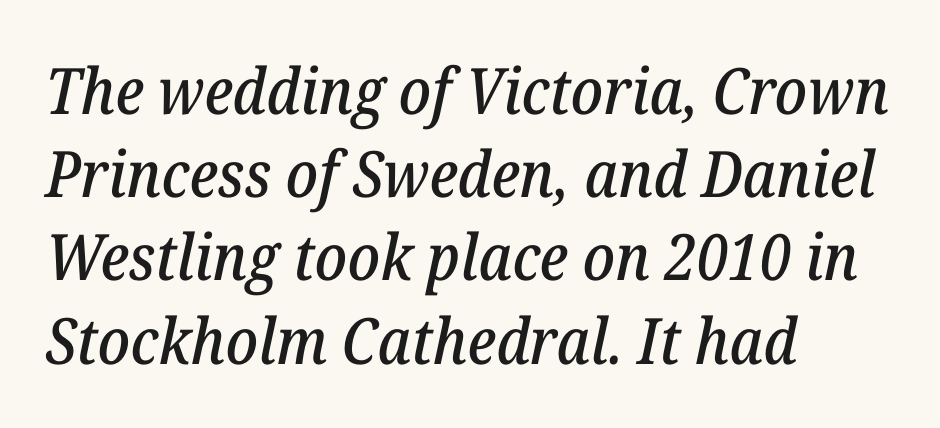
Q: Is the text italic (slanted)? A: Yes, it leans right by about 12 degrees.
Q: Is the typeface a serif or a sans-serif typeface? A: Serif.
Q: Is the text underlined? A: No.
Q: How is the paragraph aligned? A: Left-aligned.
Q: Is the spacing between letters normal or unusually wide? A: Normal.
Q: Is the spacing between lines tight, normal or loose? A: Normal.
Q: Width (condensed, normal, or wide)? A: Normal.
Q: Stroke contrast? A: Low.
Q: x-height? A: Medium.
Q: Monospaced? A: No.
